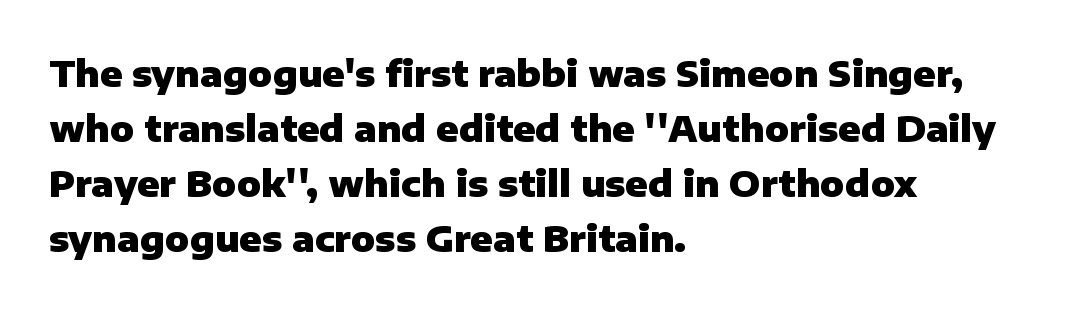
The image shows 36 px heavy sans-serif type, upright; set left-aligned, normal line spacing (1.53x), normal letter spacing, not underlined; low stroke contrast and a medium x-height.
